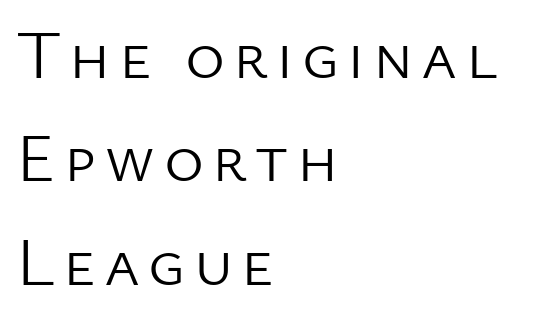
The image shows 68 px light sans-serif type, upright; set left-aligned, normal line spacing (1.52x), not underlined; low stroke contrast and a medium x-height.
